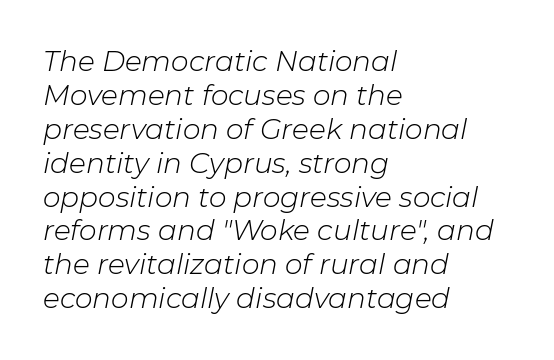
Q: Is the text bold? A: No.
Q: Is the text italic (slanted)? A: Yes, it leans right by about 11 degrees.
Q: Is the text underlined? A: No.
Q: How is the paragraph aligned? A: Left-aligned.
Q: Is the spacing between letters normal or unusually wide? A: Normal.
Q: Width (condensed, normal, or wide)? A: Normal.
Q: Stroke contrast? A: Low.
Q: x-height? A: Medium.
Q: Monospaced? A: No.
